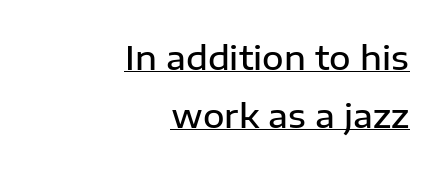
No extra tracking has been applied to these lines. Letterform terminals end flat and unadorned throughout the passage. The compositor pushed each line to the right boundary. In designer terms, the underline attribute is active on this setting. These words are printed semibold, heavier than regular yet not bold.
